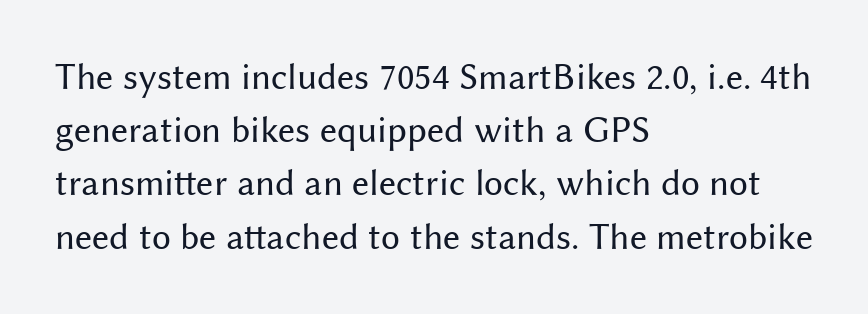
The image shows 38 px regular-weight sans-serif type, upright; set left-aligned, normal line spacing (1.4x), normal letter spacing, not underlined; medium stroke contrast and a medium x-height.
